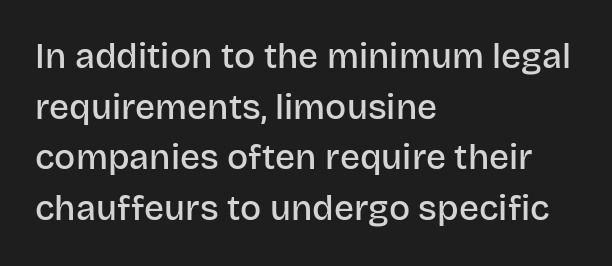
{"serif": "no", "italic": "no", "bold": "semi", "weight": "semibold", "width": "normal", "stroke_contrast": "low", "x_height": "large", "monospaced": "no", "underline": "no", "align": "left", "line_spacing": "normal", "line_spacing_ratio": 1.45, "letter_spacing": "normal", "letter_spacing_em": 0.0, "glyph_px": 35}
